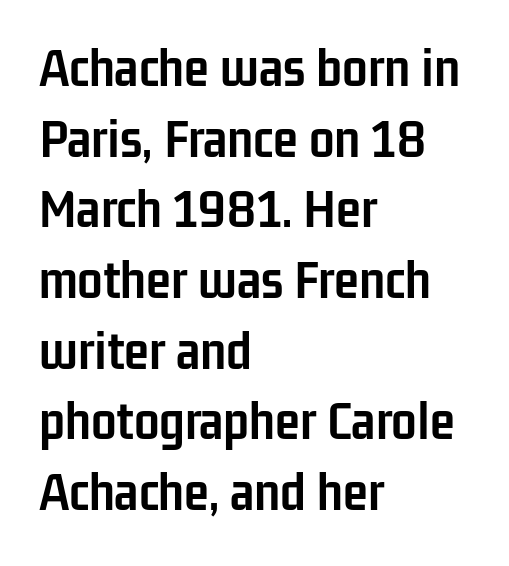
{"serif": "no", "italic": "no", "bold": "yes", "weight": "semibold", "width": "condensed", "stroke_contrast": "low", "x_height": "medium", "monospaced": "no", "underline": "no", "align": "left", "line_spacing_ratio": 1.24, "letter_spacing": "normal", "letter_spacing_em": 0.0, "glyph_px": 57}
